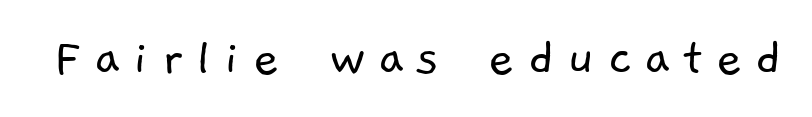
Q: Is the text bold? A: No.
Q: Is the typeface a serif or a sans-serif typeface? A: Sans-serif.
Q: Is the text underlined? A: No.
Q: Is the spacing between letters normal or unusually wide? A: Unusually wide.
Q: Width (condensed, normal, or wide)? A: Normal.
Q: Stroke contrast? A: Low.
Q: x-height? A: Medium.
Q: Monospaced? A: No.
